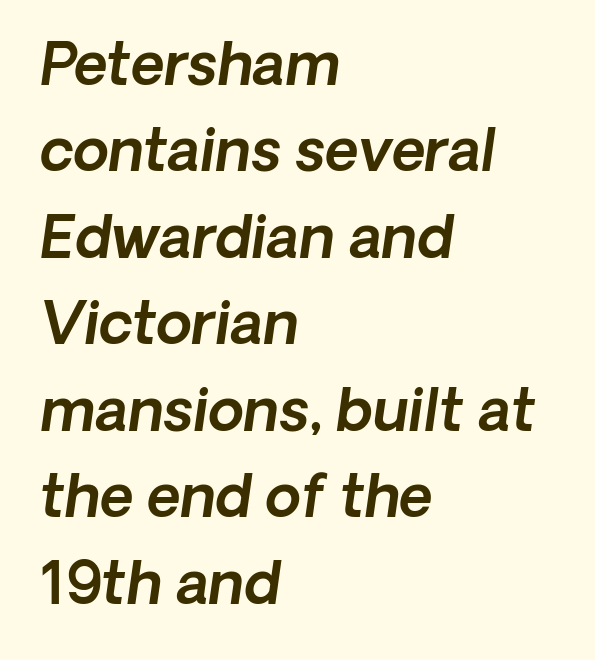
{"italic": "yes", "lean": "right", "slant_degrees": 8, "width": "normal", "x_height": "medium", "monospaced": "no", "underline": "no", "align": "left", "line_spacing": "normal", "line_spacing_ratio": 1.49, "letter_spacing": "normal", "letter_spacing_em": 0.0, "glyph_px": 58}
